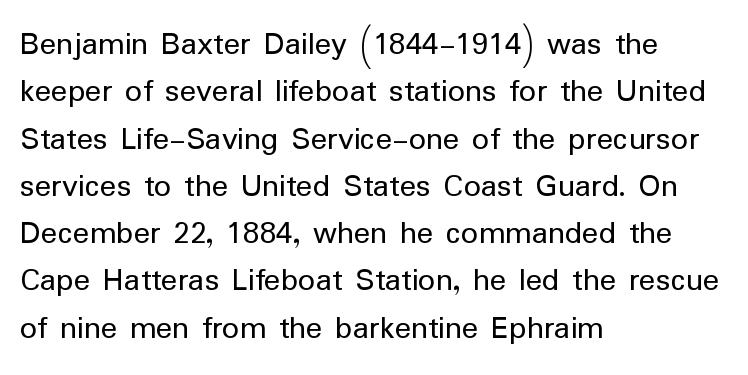
Q: Is the text bold? A: No.
Q: Is the text italic (slanted)? A: No, it is upright.
Q: Is the typeface a serif or a sans-serif typeface? A: Sans-serif.
Q: Is the text underlined? A: No.
Q: How is the paragraph aligned? A: Left-aligned.
Q: Is the spacing between letters normal or unusually wide? A: Normal.
Q: Is the spacing between lines tight, normal or loose? A: Normal.
Q: Width (condensed, normal, or wide)? A: Normal.
Q: Stroke contrast? A: Low.
Q: x-height? A: Medium.
Q: Monospaced? A: No.
